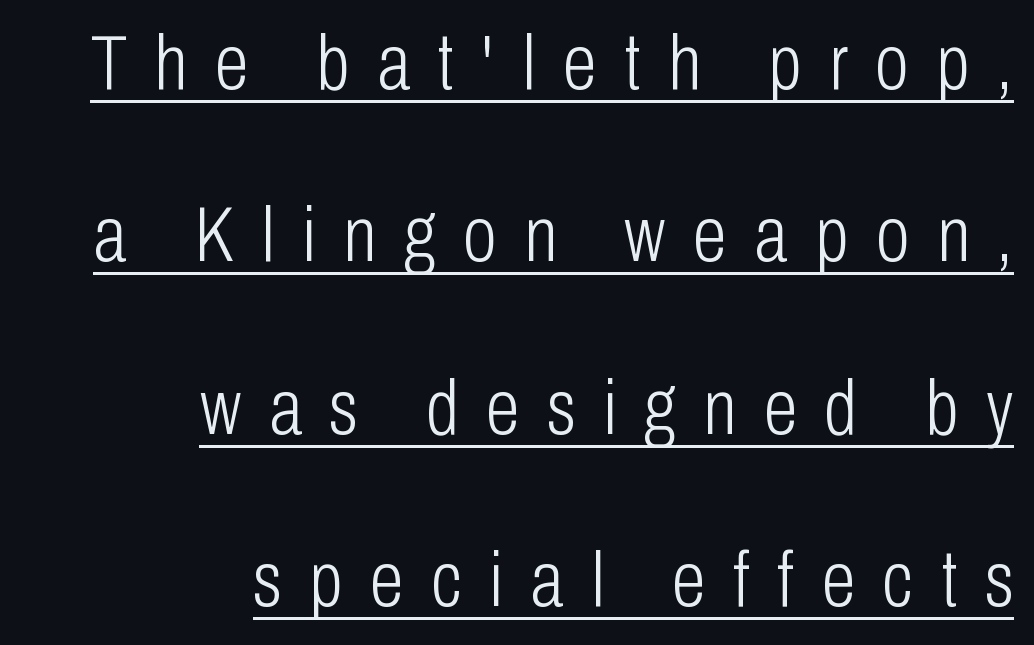
The image shows 77 px light, condensed sans-serif type, upright; set right-aligned, loose line spacing (2.24x), unusually wide letter spacing (+0.36 em), underlined; low stroke contrast and a medium x-height.
